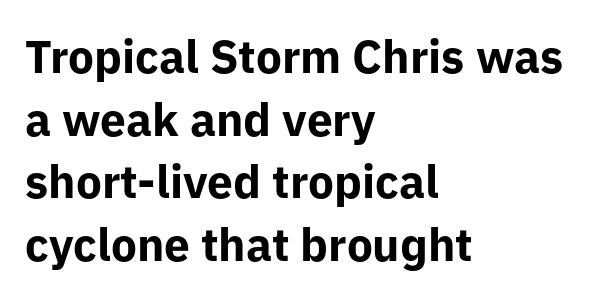
Q: Is the text bold? A: Yes.
Q: Is the text italic (slanted)? A: No, it is upright.
Q: Is the typeface a serif or a sans-serif typeface? A: Sans-serif.
Q: Is the text underlined? A: No.
Q: How is the paragraph aligned? A: Left-aligned.
Q: Is the spacing between letters normal or unusually wide? A: Normal.
Q: Is the spacing between lines tight, normal or loose? A: Normal.
Q: Width (condensed, normal, or wide)? A: Normal.
Q: Stroke contrast? A: Low.
Q: x-height? A: Medium.
Q: Monospaced? A: No.
